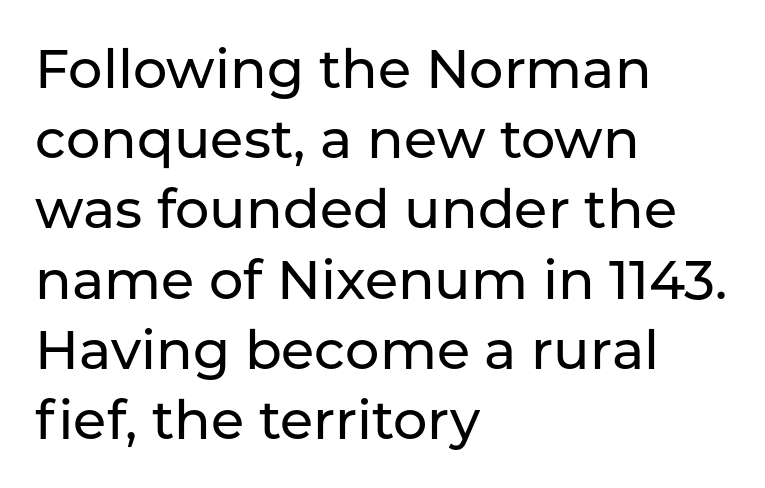
The ragged edge is on the right, which tells us the setting is flush left. Are there feet on the stems? There aren't — it's a sans. Here the designer chose a conventional face with non-uniform glyph widths. Honestly, the row spacing looks completely unremarkable. Do the letters lean? They stand straight.
